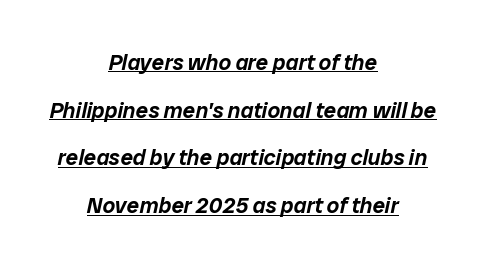
The image shows 22 px text type, italic (leaning right); set centered, loose line spacing (2.17x), normal letter spacing, underlined.
